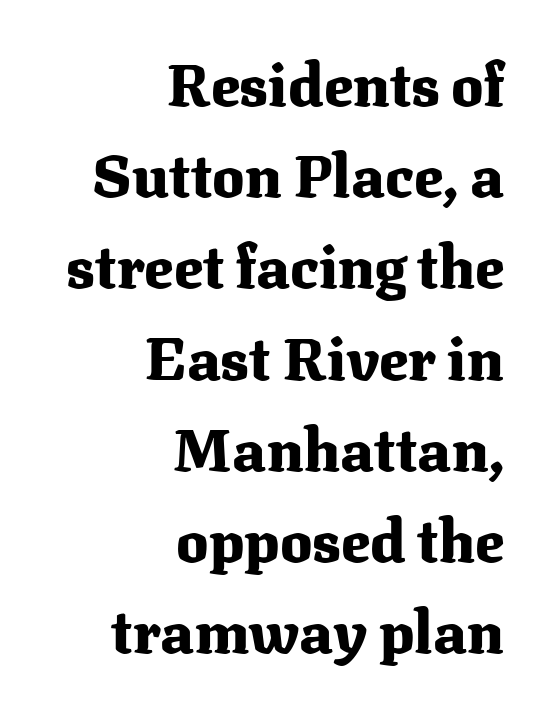
Emphasis by weight is at full strength: bold. Character widths vary here, with narrow letters taking less room than wide ones. What kind of face is this? One with serifs. Right-aligned paragraph, ragged on the left. Just letters on the line, the space beneath them empty.
